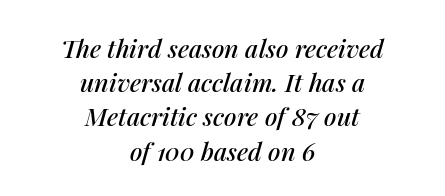
The image shows 25 px text type, italic (leaning right); set centered, normal line spacing (1.37x), normal letter spacing, not underlined.
